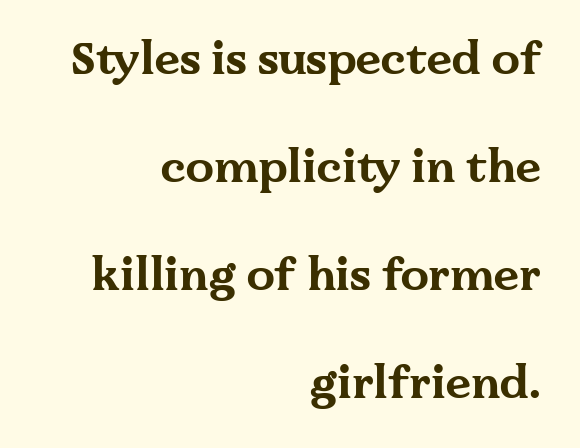
Q: Is the text bold? A: Yes.
Q: Is the text italic (slanted)? A: No, it is upright.
Q: Is the typeface a serif or a sans-serif typeface? A: Serif.
Q: Is the text underlined? A: No.
Q: How is the paragraph aligned? A: Right-aligned.
Q: Is the spacing between letters normal or unusually wide? A: Normal.
Q: Is the spacing between lines tight, normal or loose? A: Loose.
Q: Width (condensed, normal, or wide)? A: Wide.
Q: Stroke contrast? A: Medium.
Q: x-height? A: Medium.
Q: Monospaced? A: No.
